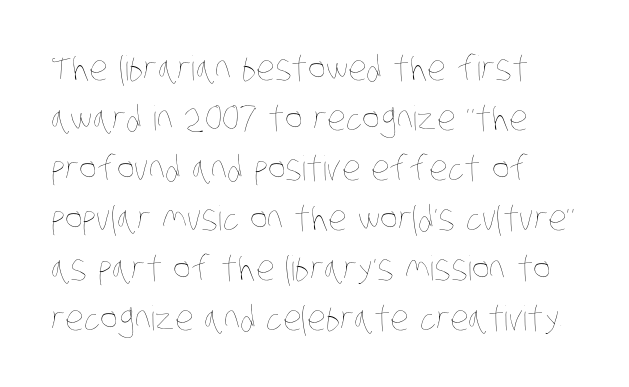
Q: Is the text bold? A: No.
Q: Is the text underlined? A: No.
Q: Is the spacing between letters normal or unusually wide? A: Normal.
Q: Is the spacing between lines tight, normal or loose? A: Normal.
Q: Width (condensed, normal, or wide)? A: Condensed.
Q: Stroke contrast? A: Low.
Q: x-height? A: Large.
Q: Monospaced? A: No.
